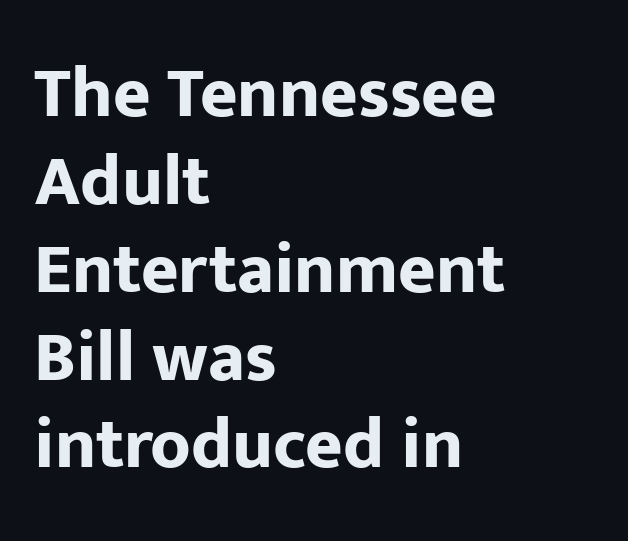
{"serif": "no", "italic": "no", "bold": "yes", "weight": "bold", "width": "normal", "stroke_contrast": "low", "x_height": "medium", "monospaced": "no", "underline": "no", "align": "left", "line_spacing_ratio": 1.22, "letter_spacing": "normal", "letter_spacing_em": 0.0, "glyph_px": 72}
